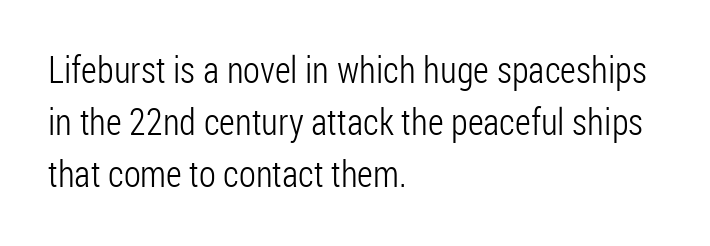
Does the leading feel generous? No, just average. Underlining? Definitely not there. Nothing heavy about these letters — not bold at all. Short note: letters normally spaced. The font family rendered here belongs to the sans-serif group. The type sits square on the baseline with zero lean.
